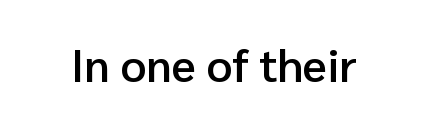
The type is set solid horizontally, with unmodified tracking. Each letter keeps its own natural width here, so spacing adapts to shape. Nope, not italic — everything's standing straight. This is moderately heavy type, rendered in semibold.
